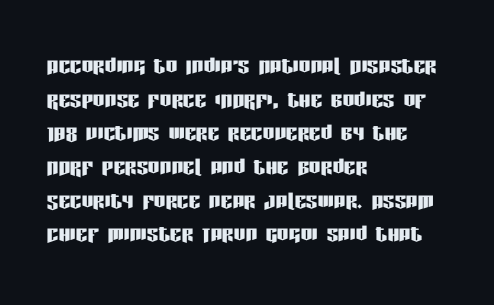
Look at the tracking — it's just the regular setting, nothing added. Reading down the block, your eye returns to a fixed left position each line. Unlike italic type, these characters show no tilt at all. The specimen omits any rule beneath the text block's lines. Character widths vary here, with narrow letters taking less room than wide ones.
